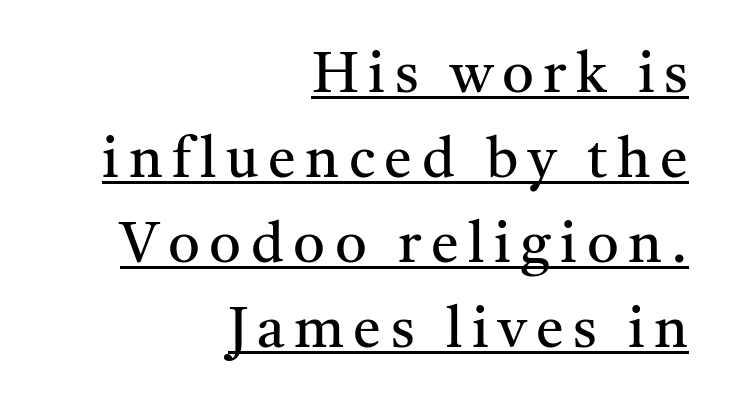
{"serif": "yes", "italic": "no", "bold": "no", "weight": "regular", "width": "normal", "stroke_contrast": "medium", "x_height": "medium", "monospaced": "no", "underline": "yes", "align": "right", "line_spacing": "normal", "line_spacing_ratio": 1.52, "glyph_px": 56}
